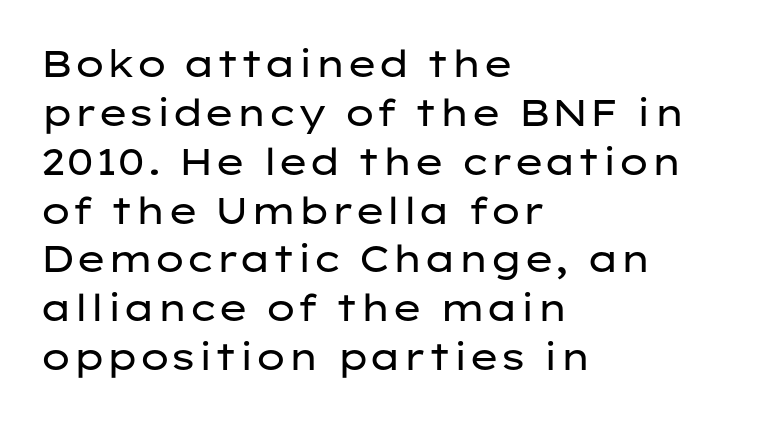
The image shows 37 px regular-weight, wide sans-serif type, upright; set left-aligned, normal line spacing (1.32x), normal letter spacing, not underlined; low stroke contrast and a medium x-height.
